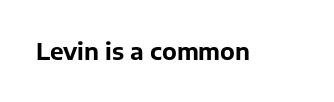
The image shows 23 px bold type, upright; set normal letter spacing, not underlined.
